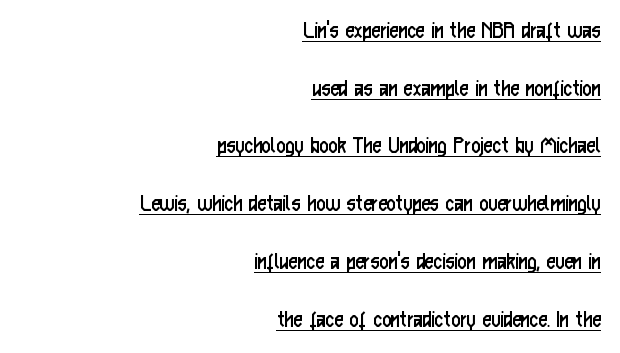
Q: Is the text bold? A: No.
Q: Is the text italic (slanted)? A: No, it is upright.
Q: Is the text underlined? A: Yes.
Q: How is the paragraph aligned? A: Right-aligned.
Q: Is the spacing between letters normal or unusually wide? A: Normal.
Q: Is the spacing between lines tight, normal or loose? A: Loose.
